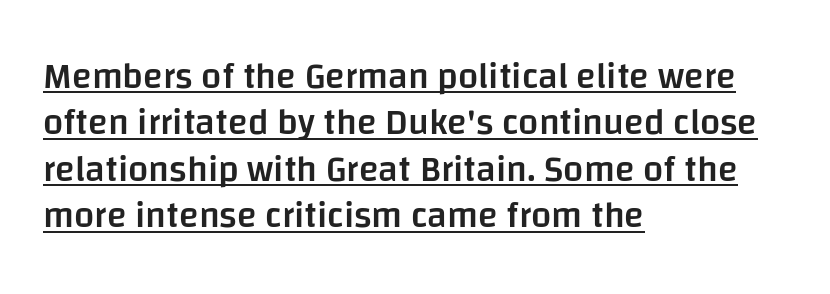
{"serif": "no", "italic": "no", "bold": "semi", "weight": "semibold", "width": "normal", "stroke_contrast": "low", "x_height": "large", "monospaced": "no", "underline": "yes", "align": "left", "line_spacing": "normal", "line_spacing_ratio": 1.29, "letter_spacing": "normal", "letter_spacing_em": 0.0, "glyph_px": 36}
